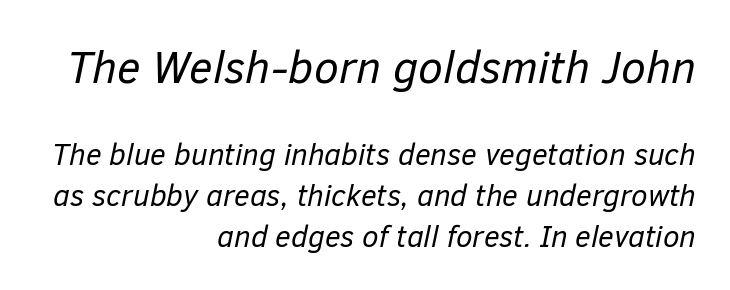
The tracking reads as untouched default to a designer's eye. Check under the words: just untouched page. The setting favours the right margin, as signatures and pull-quotes sometimes do. If you measured baseline to baseline, you'd find a middling distance.
